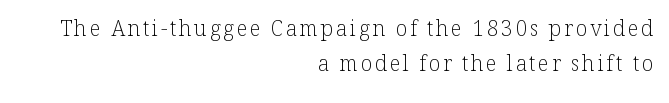
Q: Is the text bold? A: No.
Q: Is the text italic (slanted)? A: No, it is upright.
Q: Is the text underlined? A: No.
Q: How is the paragraph aligned? A: Right-aligned.
Q: Is the spacing between lines tight, normal or loose? A: Normal.
